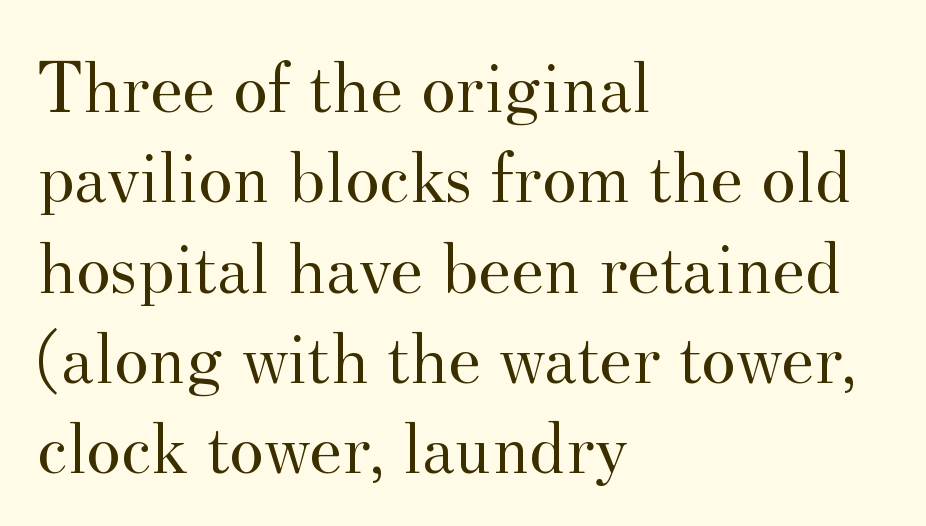
{"serif": "yes", "italic": "no", "bold": "no", "weight": "regular", "width": "normal", "stroke_contrast": "medium", "x_height": "small", "monospaced": "no", "underline": "no", "align": "left", "line_spacing_ratio": 1.22, "letter_spacing": "normal", "letter_spacing_em": 0.0, "glyph_px": 74}
